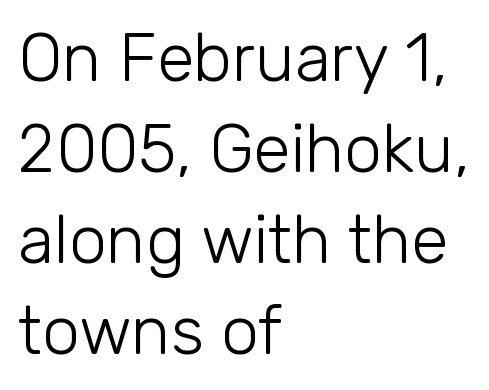
The image shows 67 px light sans-serif type, upright; set left-aligned, normal line spacing (1.36x), normal letter spacing, not underlined; low stroke contrast and a medium x-height.
